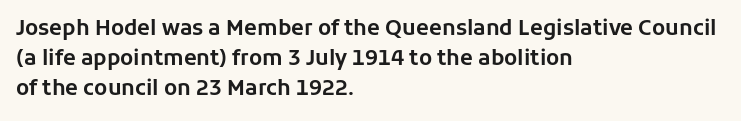
The image shows 21 px text type, upright; set left-aligned, normal line spacing (1.44x), normal letter spacing, not underlined.
